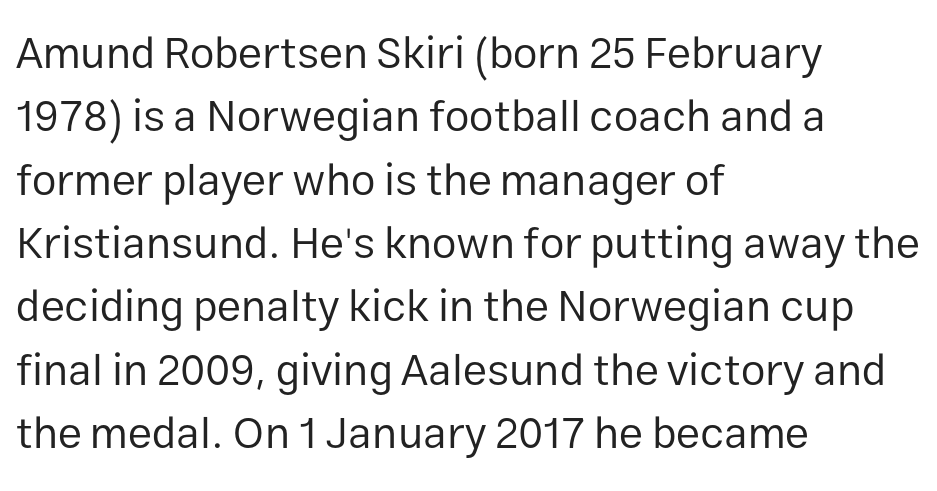
The image shows 44 px regular-weight sans-serif type, upright; set left-aligned, normal line spacing (1.44x), normal letter spacing, not underlined; low stroke contrast and a medium x-height.
